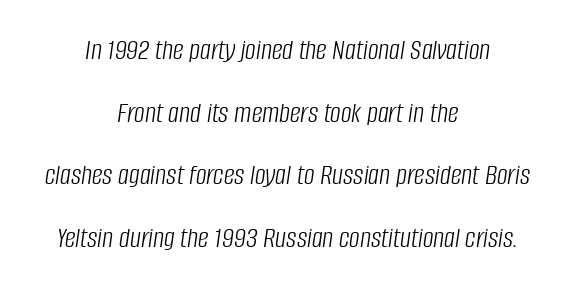
A student would call this center alignment; a typographer would say set centered. Compared with typical paragraphs, the rows here are farther apart. The glyphs look as if they've been sheared to an angle. Heaviness? Minimal to ordinary, like unemphasized prose. These lines are rendered in a variable-pitch font.
